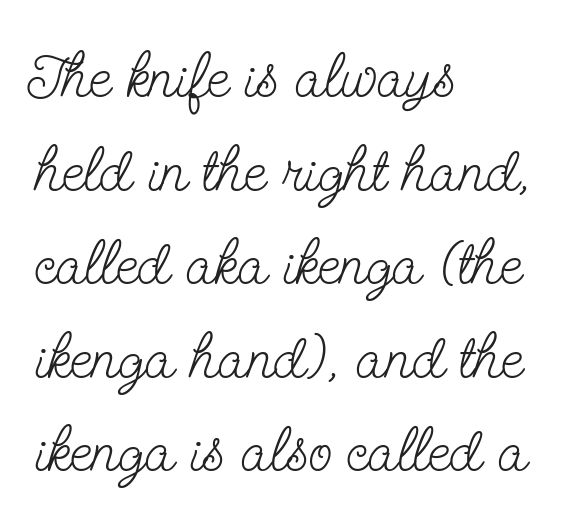
Q: Is the text bold? A: No.
Q: Is the text italic (slanted)? A: Yes.
Q: Is the typeface a serif or a sans-serif typeface? A: Serif.
Q: Is the text underlined? A: No.
Q: How is the paragraph aligned? A: Left-aligned.
Q: Is the spacing between letters normal or unusually wide? A: Normal.
Q: Is the spacing between lines tight, normal or loose? A: Normal.
Q: Width (condensed, normal, or wide)? A: Condensed.
Q: Stroke contrast? A: Low.
Q: x-height? A: Small.
Q: Monospaced? A: No.
